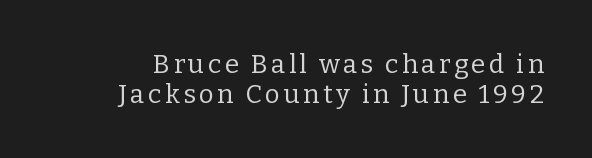
The specimen reads as upright at a glance. Letters rest on an invisible, unmarked baseline. Regarding leading, the lines here are crowded together. Is the stroke heavy? The answer is a plain regular-or-lighter.
